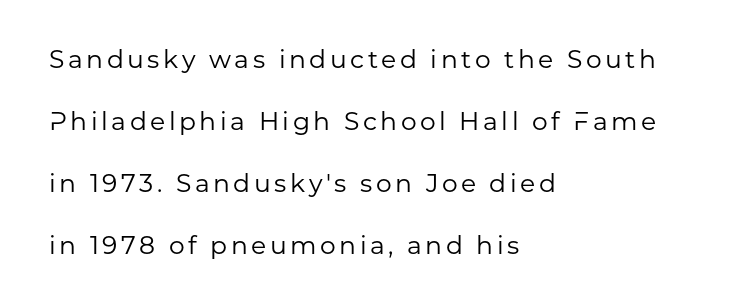
Q: Is the text bold? A: No.
Q: Is the text italic (slanted)? A: No, it is upright.
Q: Is the text underlined? A: No.
Q: How is the paragraph aligned? A: Left-aligned.
Q: Is the spacing between lines tight, normal or loose? A: Loose.
